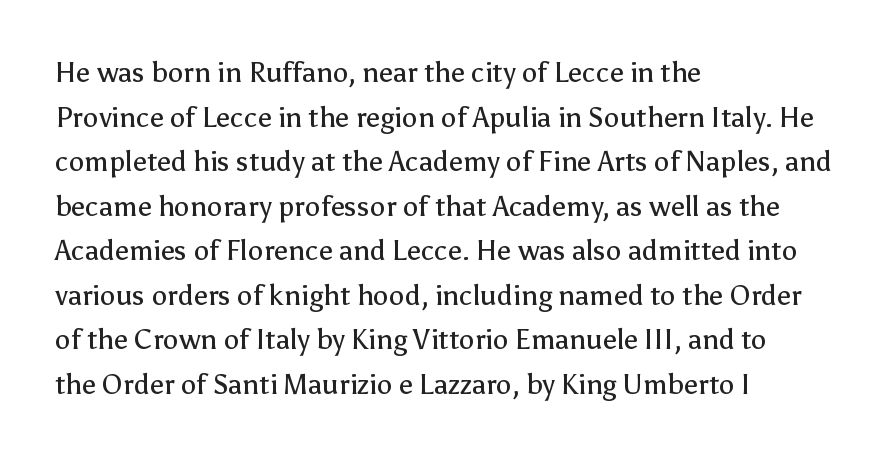
Reading down the column, the eye jumps a familiar distance to each next line. The setting favours the left margin, as ordinary paragraphs usually do. No italicization has been applied; the sample stays upright. Underlining? Definitely not there.
